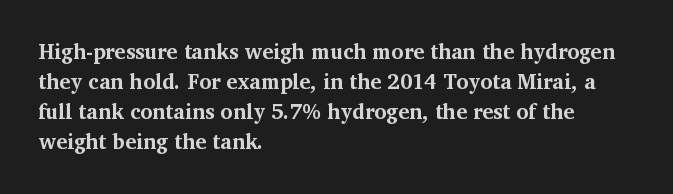
The font's upright variant was chosen for this text. These lines keep a tight, regular rhythm from letter to letter. Notice how thick the strokes are: this is what a full bold looks like. These lines sit exactly where default settings would place them.
